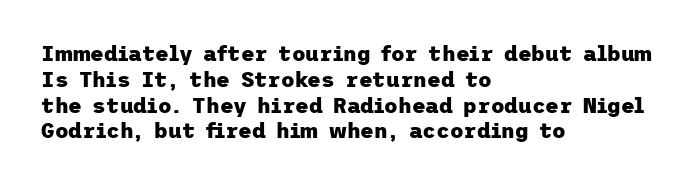
{"italic": "no", "bold": "yes", "underline": "no", "align": "left", "line_spacing_ratio": 1.23, "letter_spacing": "normal", "letter_spacing_em": 0.0, "glyph_px": 21}
